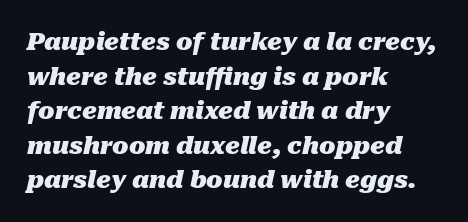
The image shows 24 px bold type, italic (leaning right); set left-aligned, normal line spacing (1.44x), normal letter spacing, not underlined.
